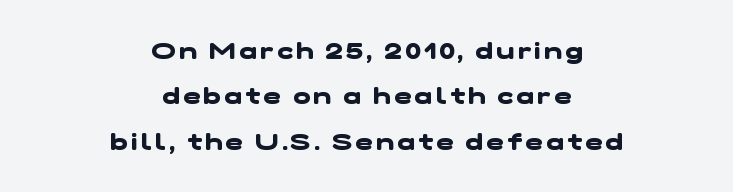
The image shows 23 px bold type; set centered, loose line spacing (1.97x), not underlined.
